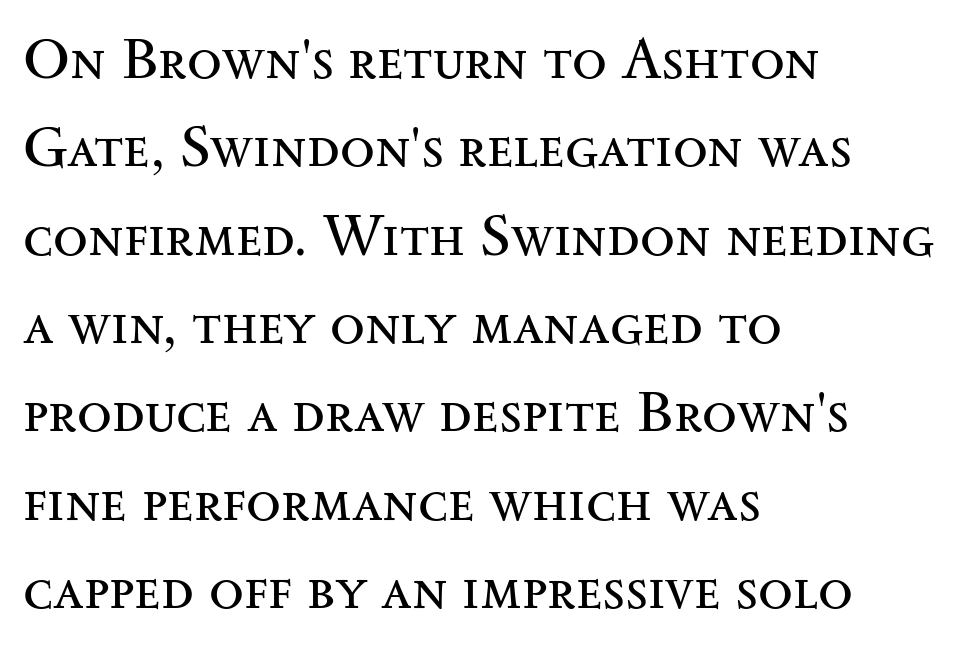
Q: Is the text bold? A: No.
Q: Is the text italic (slanted)? A: No, it is upright.
Q: Is the typeface a serif or a sans-serif typeface? A: Serif.
Q: Is the text underlined? A: No.
Q: How is the paragraph aligned? A: Left-aligned.
Q: Is the spacing between letters normal or unusually wide? A: Normal.
Q: Is the spacing between lines tight, normal or loose? A: Normal.
Q: Width (condensed, normal, or wide)? A: Wide.
Q: Stroke contrast? A: Medium.
Q: x-height? A: Small.
Q: Monospaced? A: No.
